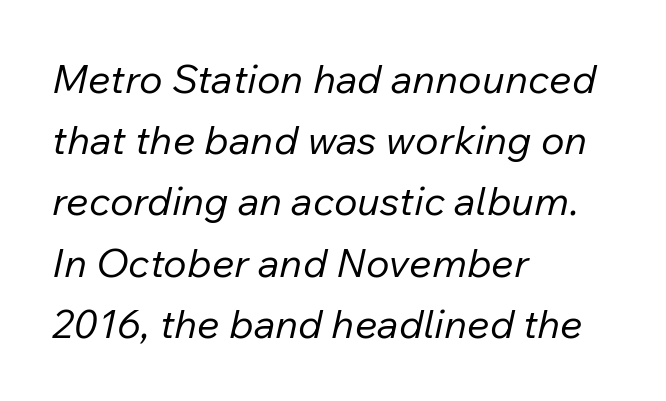
Is the type heavy? It reads as light-to-regular instead. Vertical spacing — default. This sample uses an oblique cut, with every glyph tilted off the vertical. The rendering keeps characters at their native spacing. Only glyphs here, with clear space below each row. Typeset ragged right — the left edge is the straight one.
